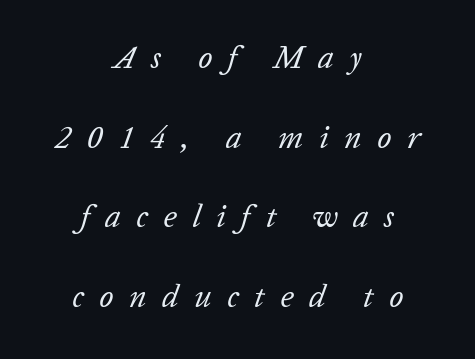
The image shows 32 px regular-weight type, italic (leaning right); set centered, loose line spacing (2.49x), unusually wide letter spacing (+0.48 em), not underlined; low stroke contrast and a medium x-height.
